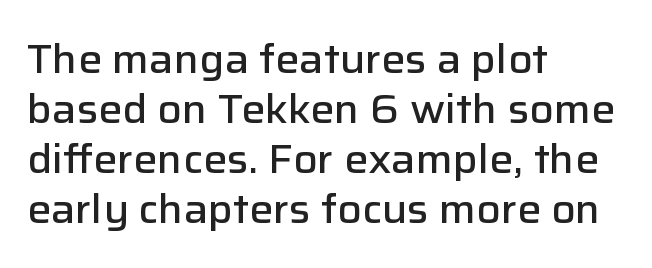
{"serif": "no", "italic": "no", "bold": "semi", "weight": "semibold", "width": "normal", "stroke_contrast": "low", "x_height": "medium", "monospaced": "no", "underline": "no", "align": "left", "line_spacing": "normal", "line_spacing_ratio": 1.25, "letter_spacing": "normal", "letter_spacing_em": 0.0, "glyph_px": 40}
